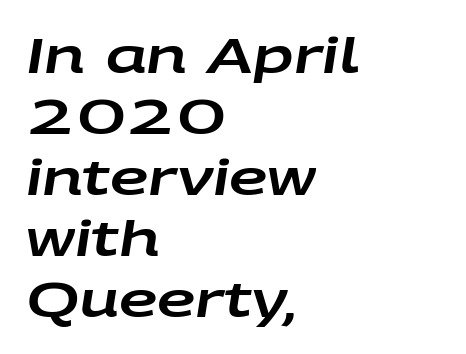
{"italic": "yes", "lean": "right", "slant_degrees": 9, "width": "wide", "stroke_contrast": "low", "x_height": "large", "monospaced": "no", "underline": "no", "align": "left", "line_spacing": "normal", "line_spacing_ratio": 1.27, "letter_spacing": "normal", "letter_spacing_em": 0.0, "glyph_px": 48}
